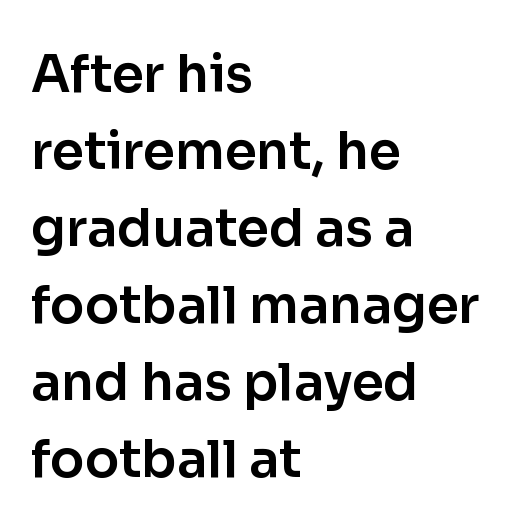
{"serif": "no", "italic": "no", "width": "normal", "stroke_contrast": "low", "x_height": "medium", "monospaced": "no", "underline": "no", "align": "left", "line_spacing": "normal", "line_spacing_ratio": 1.51, "letter_spacing": "normal", "letter_spacing_em": 0.0, "glyph_px": 51}
